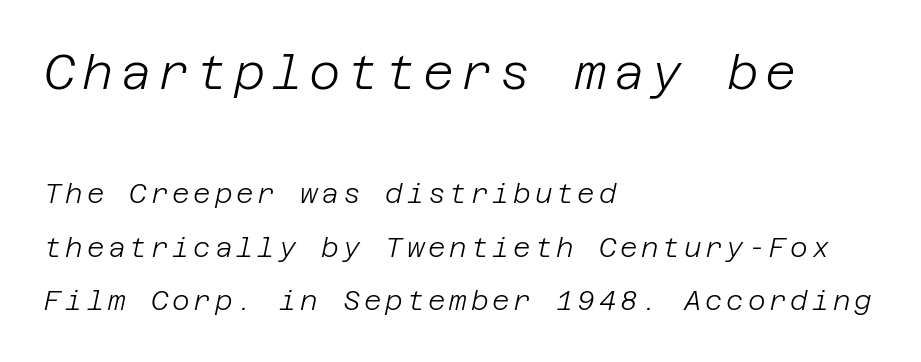
A student would notice the top passage is typeset larger than what follows. Weight: regular or lighter. The whole block is typeset with a tilt. The line-height multiplier appears high, well above default.
